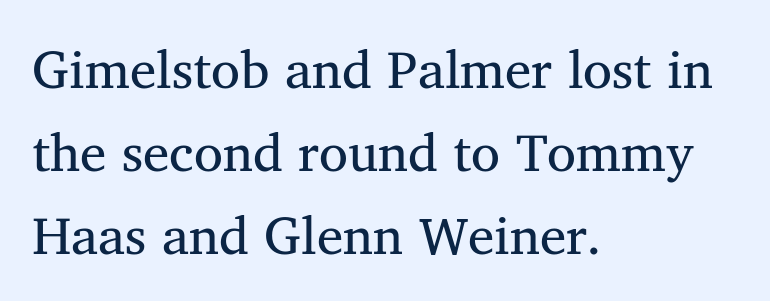
The image shows 53 px regular-weight serif type, upright; set left-aligned, normal line spacing (1.57x), normal letter spacing, not underlined; medium stroke contrast and a medium x-height.
